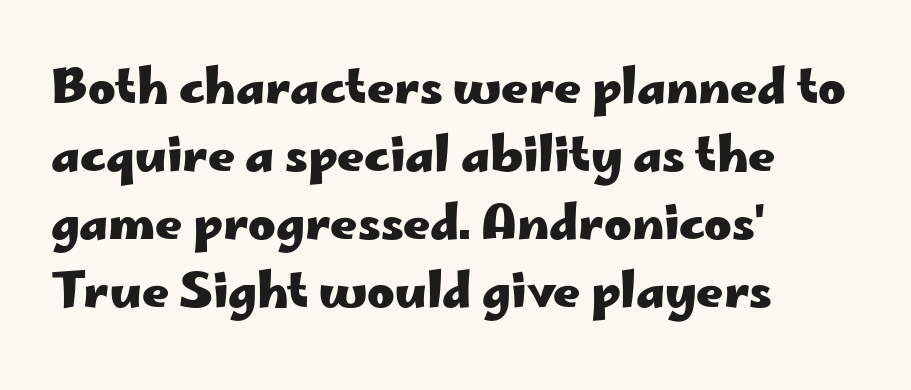
{"serif": "no", "italic": "no", "bold": "yes", "weight": "heavy", "width": "wide", "stroke_contrast": "low", "x_height": "small", "monospaced": "no", "underline": "no", "align": "left", "line_spacing": "normal", "line_spacing_ratio": 1.45, "letter_spacing": "normal", "letter_spacing_em": 0.0, "glyph_px": 47}
